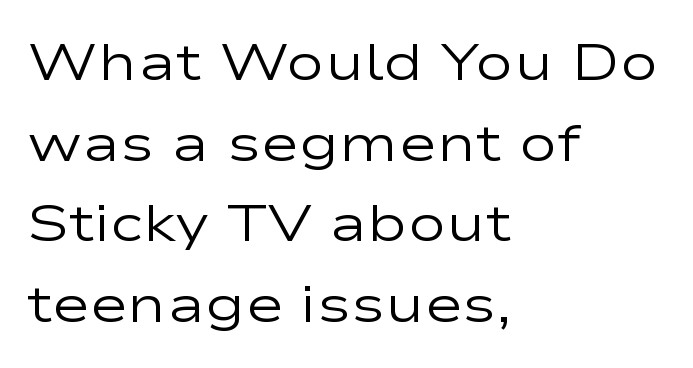
{"serif": "no", "italic": "no", "bold": "no", "weight": "regular", "width": "wide", "stroke_contrast": "low", "x_height": "medium", "monospaced": "no", "underline": "no", "align": "left", "line_spacing": "normal", "line_spacing_ratio": 1.55, "letter_spacing": "normal", "letter_spacing_em": 0.0, "glyph_px": 52}
